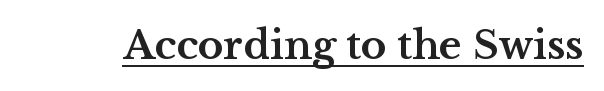
Every letter is thick-stroked: bold, no question. Each line of the rendering has a horizontal stroke beneath the glyphs. Letterform terminals end in serifs throughout the passage. The font's upright variant was chosen for this text. The line texture is even and compact thanks to regular tracking.
